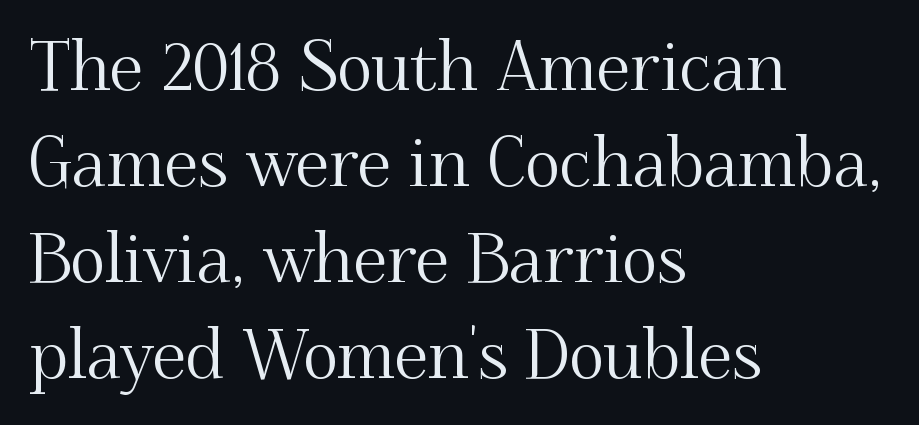
Q: Is the text italic (slanted)? A: No, it is upright.
Q: Is the typeface a serif or a sans-serif typeface? A: Serif.
Q: Is the text underlined? A: No.
Q: How is the paragraph aligned? A: Left-aligned.
Q: Is the spacing between letters normal or unusually wide? A: Normal.
Q: Is the spacing between lines tight, normal or loose? A: Normal.
Q: Width (condensed, normal, or wide)? A: Normal.
Q: Stroke contrast? A: Medium.
Q: x-height? A: Small.
Q: Monospaced? A: No.
